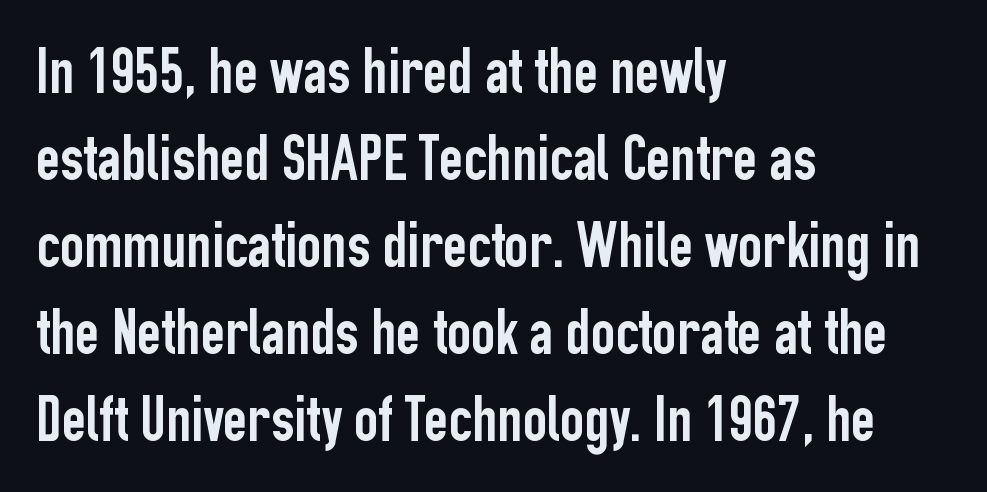
Q: Is the text italic (slanted)? A: No, it is upright.
Q: Is the typeface a serif or a sans-serif typeface? A: Sans-serif.
Q: Is the text underlined? A: No.
Q: How is the paragraph aligned? A: Left-aligned.
Q: Is the spacing between letters normal or unusually wide? A: Normal.
Q: Is the spacing between lines tight, normal or loose? A: Normal.
Q: Width (condensed, normal, or wide)? A: Condensed.
Q: Stroke contrast? A: Low.
Q: x-height? A: Medium.
Q: Monospaced? A: No.
